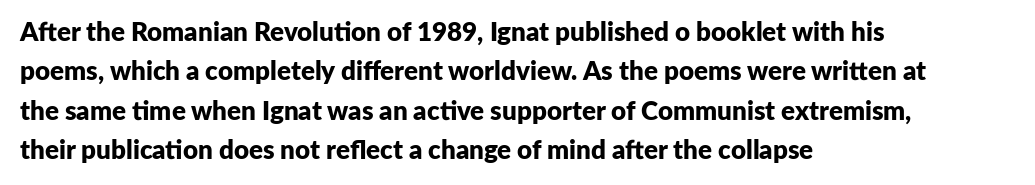
The image shows 26 px bold type, upright; set left-aligned, normal line spacing (1.51x), normal letter spacing, not underlined.
